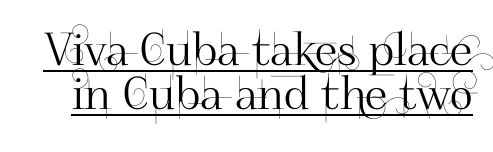
Q: Is the text italic (slanted)? A: No, it is upright.
Q: Is the typeface a serif or a sans-serif typeface? A: Sans-serif.
Q: Is the text underlined? A: Yes.
Q: Is the spacing between letters normal or unusually wide? A: Normal.
Q: Is the spacing between lines tight, normal or loose? A: Tight.
Q: Width (condensed, normal, or wide)? A: Normal.
Q: Stroke contrast? A: High.
Q: x-height? A: Small.
Q: Monospaced? A: No.
